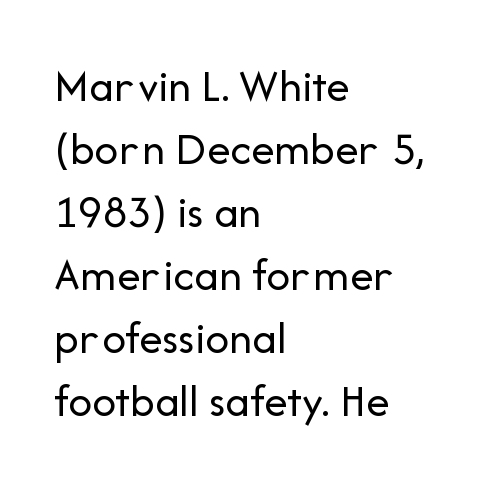
{"serif": "no", "italic": "no", "bold": "no", "weight": "regular", "width": "normal", "stroke_contrast": "low", "x_height": "medium", "monospaced": "no", "underline": "no", "align": "left", "line_spacing": "normal", "line_spacing_ratio": 1.34, "letter_spacing": "normal", "letter_spacing_em": 0.0, "glyph_px": 47}
